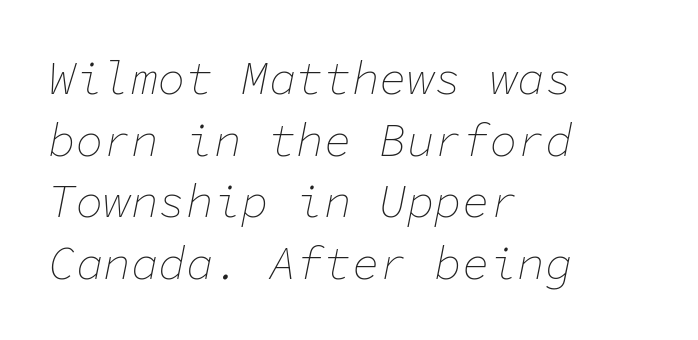
Q: Is the text bold? A: No.
Q: Is the text italic (slanted)? A: Yes, it leans right by about 11 degrees.
Q: Is the text underlined? A: No.
Q: How is the paragraph aligned? A: Left-aligned.
Q: Is the spacing between letters normal or unusually wide? A: Normal.
Q: Is the spacing between lines tight, normal or loose? A: Normal.
Q: Width (condensed, normal, or wide)? A: Normal.
Q: Stroke contrast? A: Low.
Q: x-height? A: Medium.
Q: Monospaced? A: Yes.
